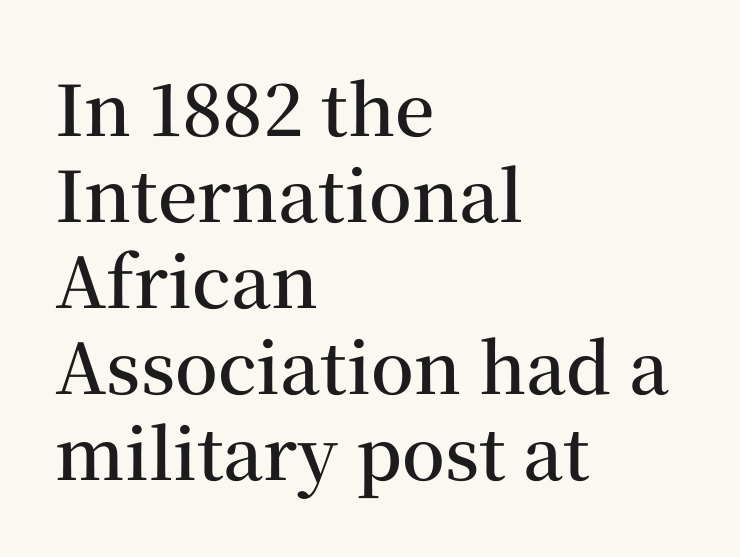
The image shows 70 px semibold serif type, upright; set left-aligned, line spacing 1.23x, normal letter spacing, not underlined; medium stroke contrast and a medium x-height.
